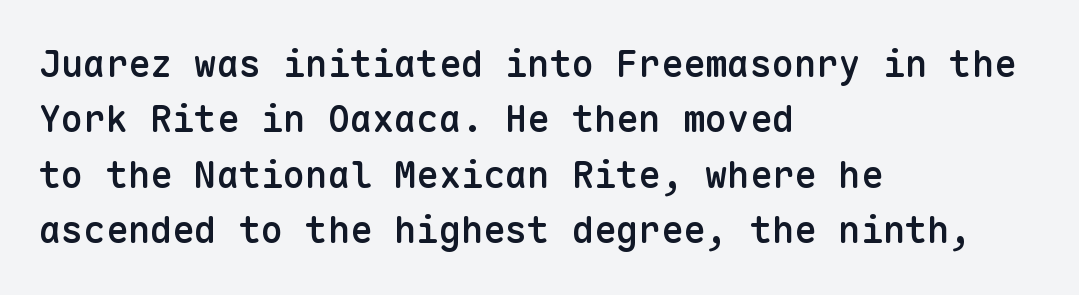
{"serif": "no", "italic": "no", "bold": "semi", "weight": "semibold", "width": "normal", "stroke_contrast": "low", "x_height": "medium", "monospaced": "yes", "underline": "no", "align": "left", "line_spacing": "normal", "line_spacing_ratio": 1.5, "letter_spacing": "normal", "letter_spacing_em": 0.0, "glyph_px": 37}
